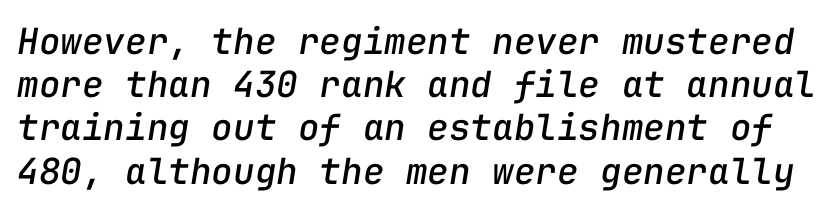
The image shows 36 px text type, italic (leaning right), monospaced; set line spacing 1.2x, normal letter spacing, not underlined; low stroke contrast and a medium x-height.
